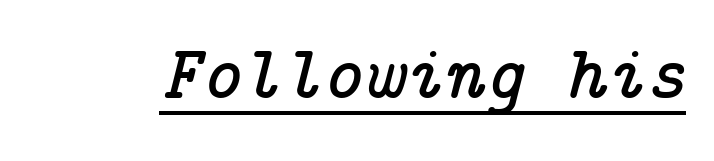
Q: Is the text italic (slanted)? A: Yes, it leans right by about 14 degrees.
Q: Is the typeface a serif or a sans-serif typeface? A: Serif.
Q: Is the text underlined? A: Yes.
Q: Is the spacing between letters normal or unusually wide? A: Normal.
Q: Width (condensed, normal, or wide)? A: Normal.
Q: Stroke contrast? A: Low.
Q: x-height? A: Medium.
